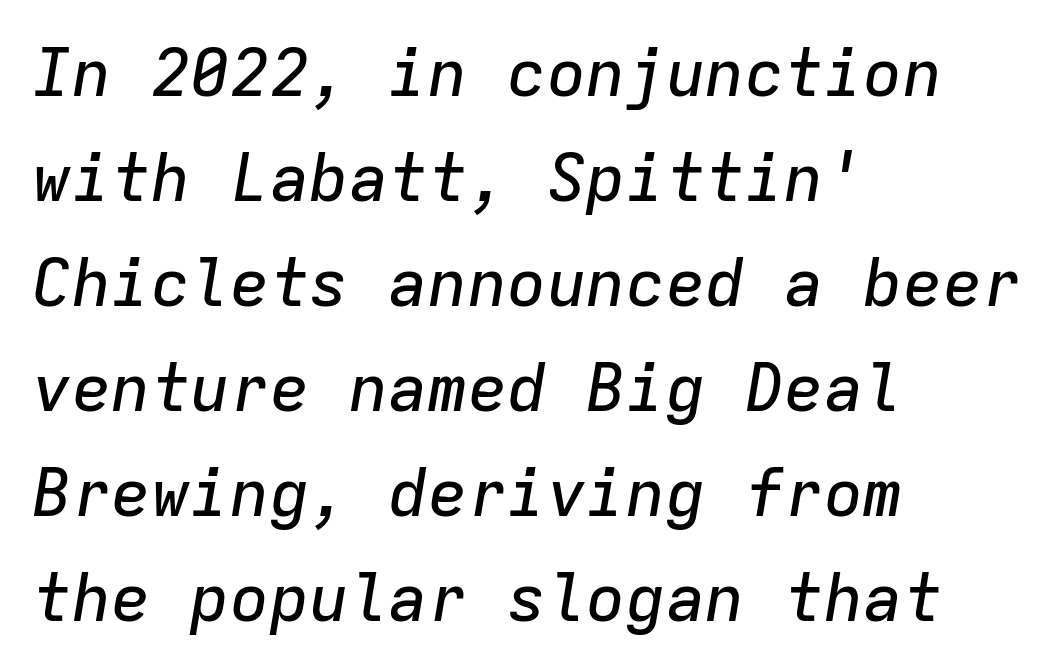
The image shows 66 px text type, italic (leaning right), monospaced; set left-aligned, normal line spacing (1.59x), normal letter spacing, not underlined; low stroke contrast and a medium x-height.
